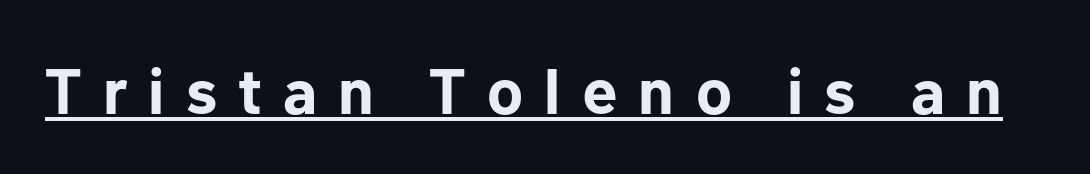
A typesetter would call this proportional, since set widths differ per character. Honestly, the letter spacing is so wide it's the main thing you notice. This is underlined copy, the kind a proofreader might mark for attention. This is sans-serif lettering, the kind often seen on screens and signage. This is the regular roman posture of the typeface.
